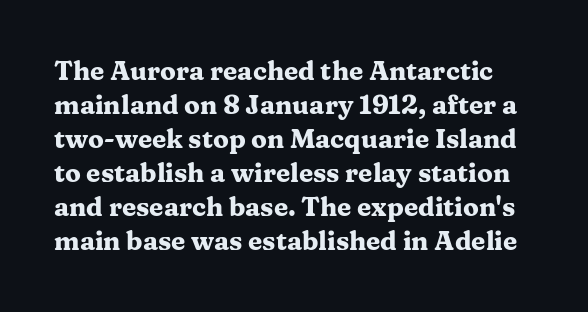
Q: Is the text bold? A: Yes.
Q: Is the text italic (slanted)? A: No, it is upright.
Q: Is the text underlined? A: No.
Q: Is the spacing between letters normal or unusually wide? A: Normal.
Q: Is the spacing between lines tight, normal or loose? A: Normal.
